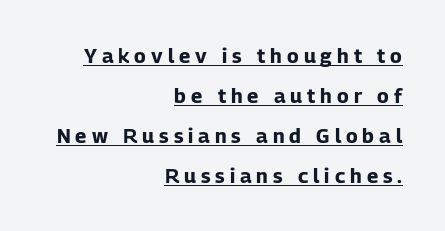
{"italic": "no", "bold": "yes", "underline": "yes", "align": "right", "line_spacing": "loose", "line_spacing_ratio": 2.0, "letter_spacing": "wide", "letter_spacing_em": 0.25, "glyph_px": 20}
